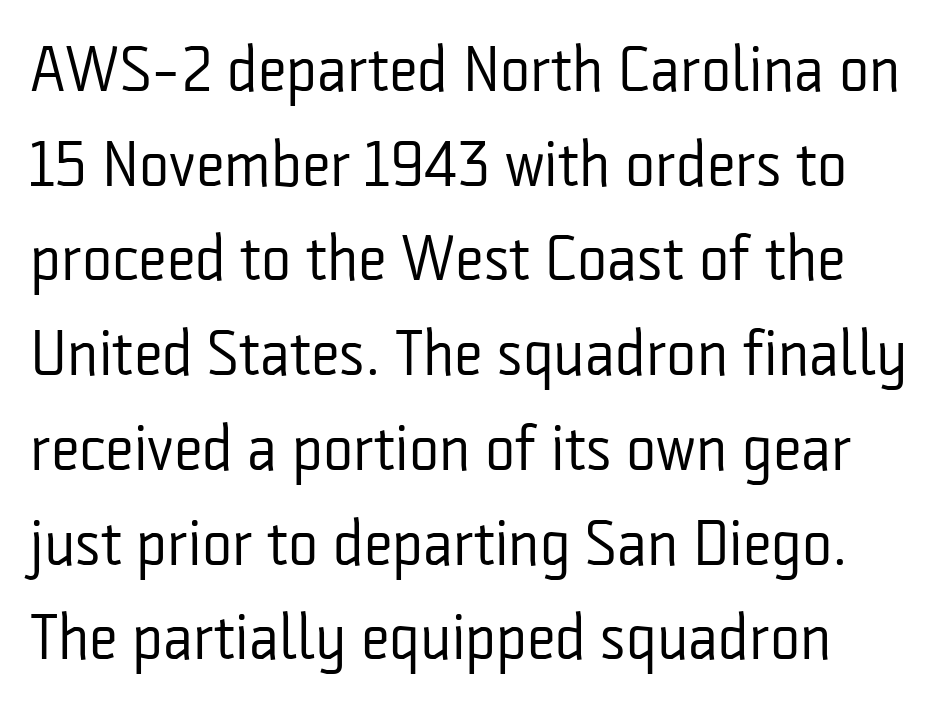
Q: Is the text bold? A: No.
Q: Is the text italic (slanted)? A: No, it is upright.
Q: Is the typeface a serif or a sans-serif typeface? A: Sans-serif.
Q: Is the text underlined? A: No.
Q: Is the spacing between letters normal or unusually wide? A: Normal.
Q: Is the spacing between lines tight, normal or loose? A: Normal.
Q: Width (condensed, normal, or wide)? A: Condensed.
Q: Stroke contrast? A: Low.
Q: x-height? A: Medium.
Q: Monospaced? A: No.
